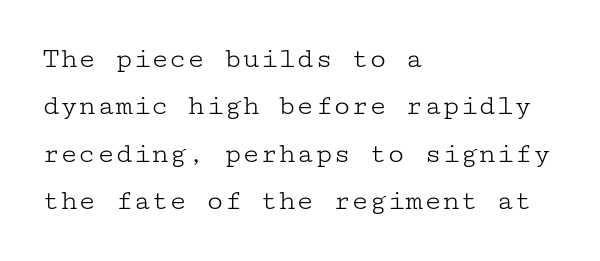
Interline gaps are of average width in this sample. The baseline area is clear. The compositor pushed each line to the left boundary. You can tell from the footed stems that serif type was used.
